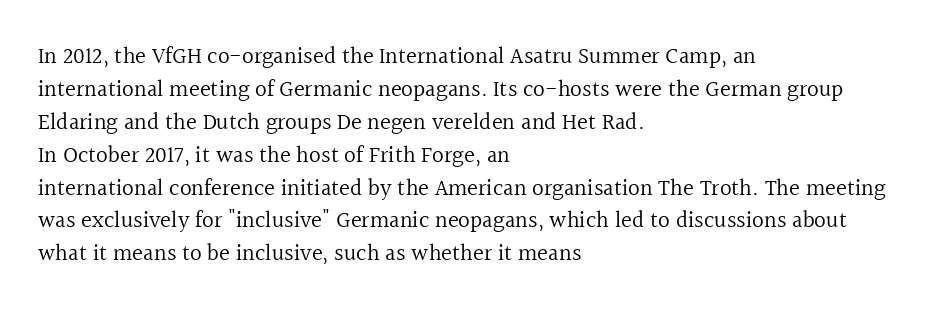
The image shows 23 px text type, upright; set left-aligned, normal line spacing (1.43x), normal letter spacing, not underlined.
